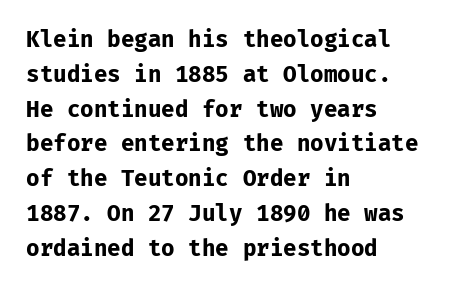
The image shows 22 px bold type, upright; set left-aligned, normal line spacing (1.58x), normal letter spacing, not underlined.
